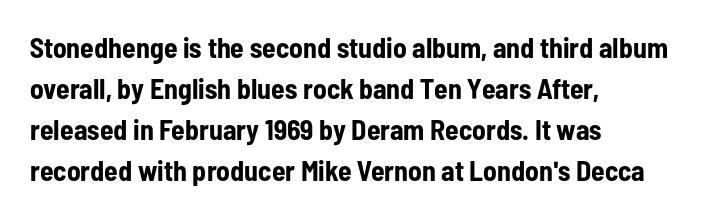
Q: Is the text bold? A: Yes.
Q: Is the text italic (slanted)? A: No, it is upright.
Q: Is the typeface a serif or a sans-serif typeface? A: Sans-serif.
Q: Is the text underlined? A: No.
Q: How is the paragraph aligned? A: Left-aligned.
Q: Is the spacing between letters normal or unusually wide? A: Normal.
Q: Is the spacing between lines tight, normal or loose? A: Normal.
Q: Width (condensed, normal, or wide)? A: Condensed.
Q: Stroke contrast? A: Low.
Q: x-height? A: Medium.
Q: Monospaced? A: No.
